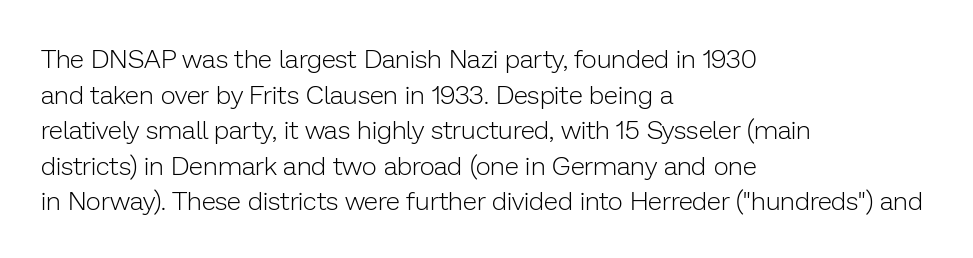
Q: Is the text bold? A: No.
Q: Is the text italic (slanted)? A: No, it is upright.
Q: Is the text underlined? A: No.
Q: How is the paragraph aligned? A: Left-aligned.
Q: Is the spacing between letters normal or unusually wide? A: Normal.
Q: Is the spacing between lines tight, normal or loose? A: Normal.
